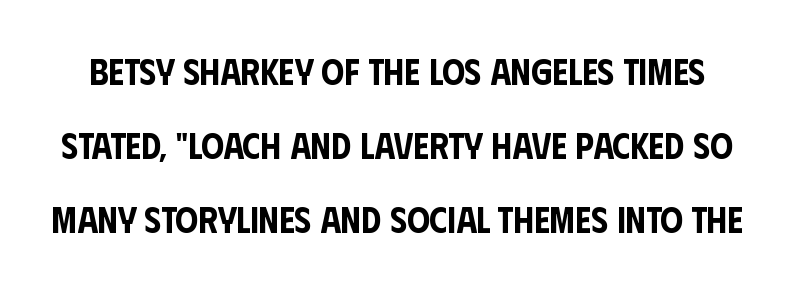
The image shows 36 px condensed sans-serif type, upright; set loose line spacing (2.05x), normal letter spacing, not underlined; low stroke contrast and a large x-height.
